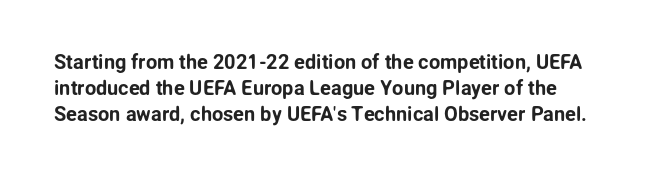
Rows of type keep a routine distance in the vertical direction. Designer's note — italics off, roman on. These lines stack with their left ends in a neat column. You could call the tracking neutral — neither tight nor loose. Each row of text sits above clean, open space.
